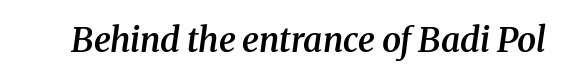
The image shows 34 px semibold serif type, italic (leaning right); set normal letter spacing, not underlined; medium stroke contrast and a medium x-height.
